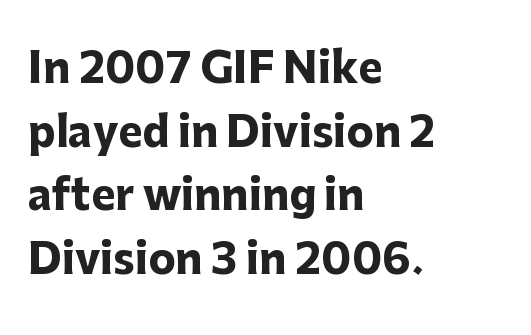
Spacing between characters is what you'd get straight out of the box. Posture: vertical. Notice how thick the strokes are: this is what a full bold looks like. The setting favours the left margin, as ordinary paragraphs usually do. The face used here is a sans, in the tradition of grotesques and geometrics.
